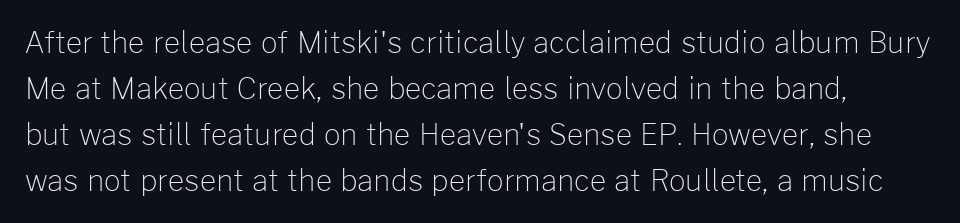
Quick note: underline off. Compared with a typical body face, this is equally light or lighter still. Characters follow at the spacing the type designer built in. The letters advance in unequal steps, a hallmark of proportional type. This sample uses an upright cut, with every glyph sitting square on the baseline.
